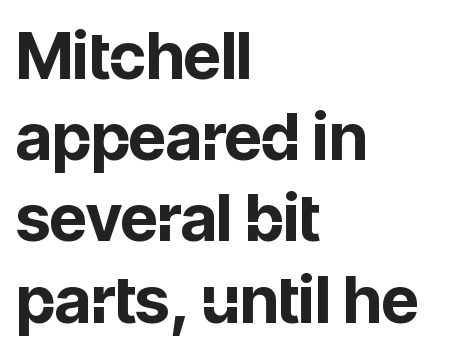
The image shows 65 px bold sans-serif type, upright; set left-aligned, normal line spacing (1.25x), normal letter spacing, not underlined; low stroke contrast and a medium x-height.
